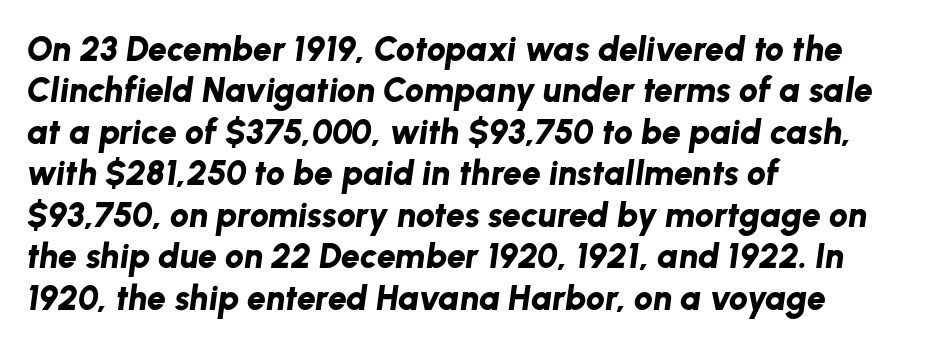
Q: Is the text bold? A: Yes.
Q: Is the text italic (slanted)? A: Yes, it leans right by about 8 degrees.
Q: Is the text underlined? A: No.
Q: How is the paragraph aligned? A: Left-aligned.
Q: Is the spacing between letters normal or unusually wide? A: Normal.
Q: Width (condensed, normal, or wide)? A: Normal.
Q: Stroke contrast? A: Low.
Q: x-height? A: Medium.
Q: Monospaced? A: No.
